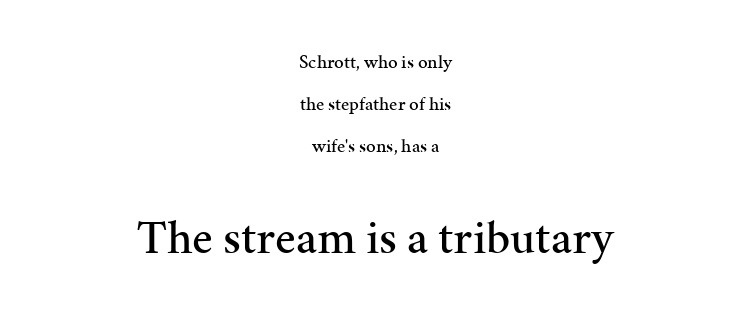
The image shows 48 px serif type, upright; set centered, loose line spacing (2.21x), normal letter spacing, not underlined; the second (bottom) block is 2.53x larger; medium stroke contrast and a medium x-height.
